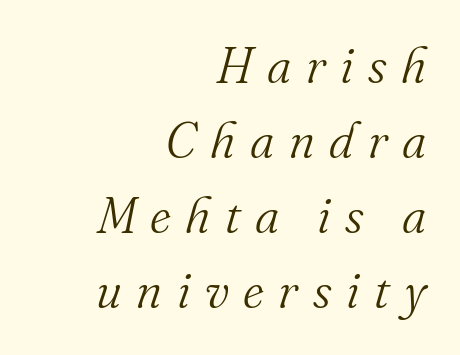
{"serif": "yes", "italic": "yes", "lean": "right", "slant_degrees": 16, "bold": "no", "weight": "light", "width": "normal", "stroke_contrast": "medium", "x_height": "small", "monospaced": "no", "underline": "no", "align": "right", "line_spacing": "normal", "line_spacing_ratio": 1.5, "letter_spacing": "wide", "letter_spacing_em": 0.29, "glyph_px": 50}
